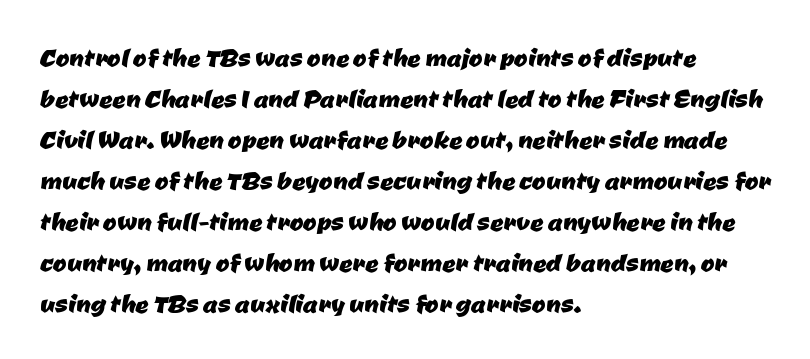
Q: Is the typeface a serif or a sans-serif typeface? A: Sans-serif.
Q: Is the text underlined? A: No.
Q: How is the paragraph aligned? A: Left-aligned.
Q: Is the spacing between letters normal or unusually wide? A: Normal.
Q: Width (condensed, normal, or wide)? A: Normal.
Q: Stroke contrast? A: Low.
Q: x-height? A: Medium.
Q: Monospaced? A: No.
